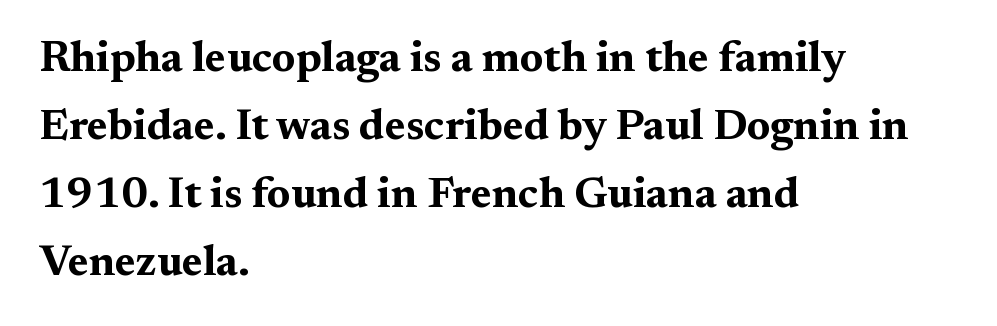
{"serif": "yes", "italic": "no", "bold": "yes", "weight": "bold", "width": "wide", "stroke_contrast": "medium", "x_height": "medium", "monospaced": "no", "underline": "no", "align": "left", "line_spacing": "normal", "line_spacing_ratio": 1.58, "letter_spacing": "normal", "letter_spacing_em": 0.0, "glyph_px": 43}
